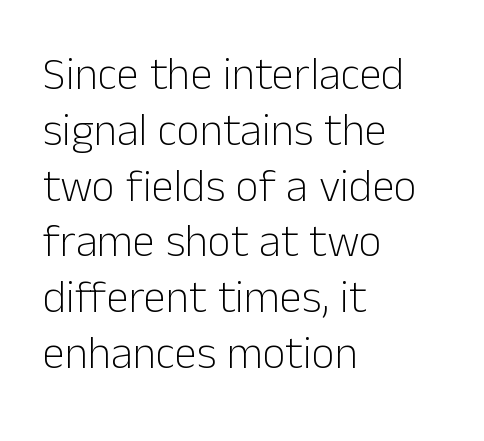
The image shows 45 px light sans-serif type, upright; set left-aligned, line spacing 1.24x, normal letter spacing, not underlined; low stroke contrast and a medium x-height.
